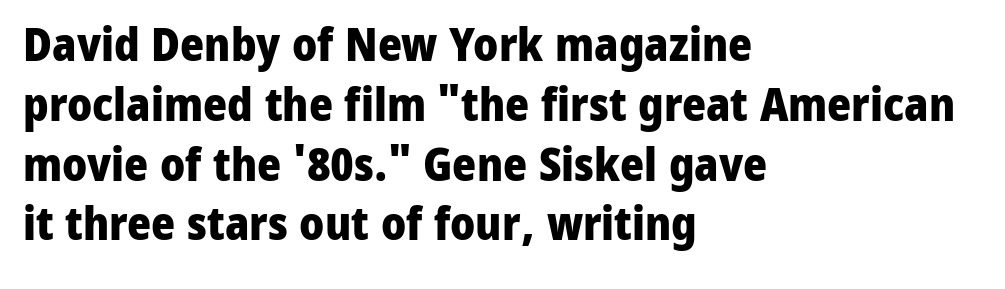
{"serif": "no", "italic": "no", "bold": "yes", "weight": "heavy", "width": "normal", "stroke_contrast": "low", "x_height": "medium", "monospaced": "no", "underline": "no", "align": "left", "line_spacing": "normal", "line_spacing_ratio": 1.3, "letter_spacing": "normal", "letter_spacing_em": 0.0, "glyph_px": 46}
